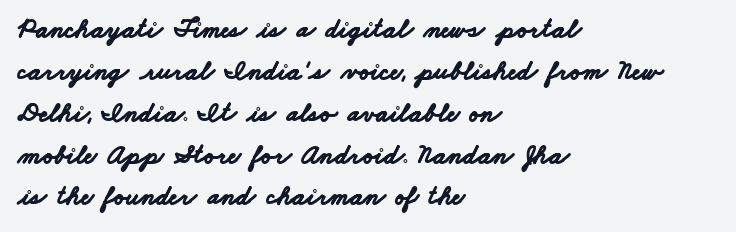
{"bold": "yes", "underline": "no", "align": "left", "line_spacing": "normal", "line_spacing_ratio": 1.55, "letter_spacing": "normal", "letter_spacing_em": 0.0, "glyph_px": 27}
